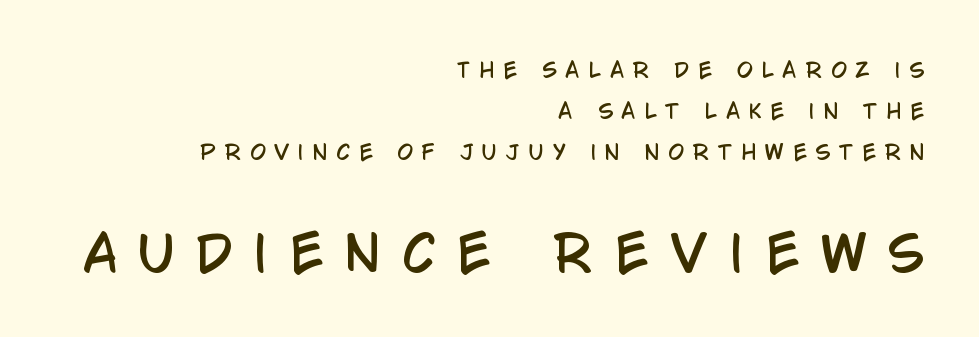
Do the characters align in a grid? No, the font is proportional. Of the two passages, the one underneath uses the larger point size. The text block is weighted toward the right margin, trailing off unevenly leftward. The specimen omits any rule beneath the text block's lines. Is this a sans? Yes — the strokes have no serifs. The horizontal fit of the characters is loose and conspicuously gappy.
